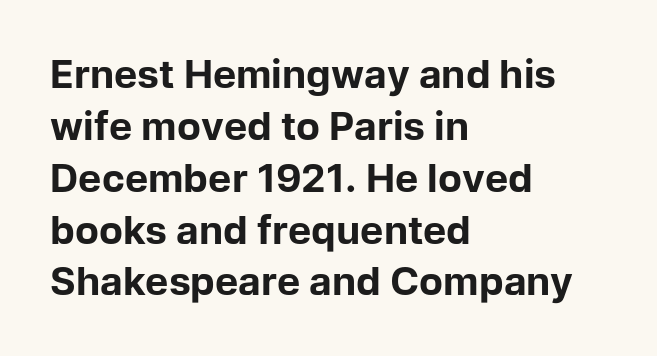
{"serif": "no", "italic": "no", "bold": "yes", "weight": "bold", "width": "normal", "stroke_contrast": "low", "x_height": "medium", "monospaced": "no", "underline": "no", "align": "left", "line_spacing": "normal", "line_spacing_ratio": 1.33, "letter_spacing": "normal", "letter_spacing_em": 0.0, "glyph_px": 39}
